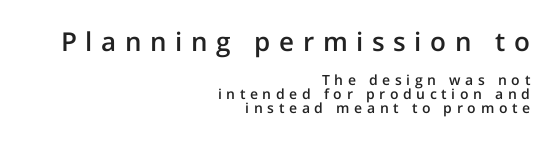
Q: Is the text bold? A: Semi-bold.
Q: Is the text italic (slanted)? A: No, it is upright.
Q: Is the text underlined? A: No.
Q: How is the paragraph aligned? A: Right-aligned.
Q: Is the spacing between letters normal or unusually wide? A: Unusually wide.
Q: Is the spacing between lines tight, normal or loose? A: Tight.
Q: Which block of text is set in a larger size, the first (top) or the second (bottom)? A: The first (top) one.
